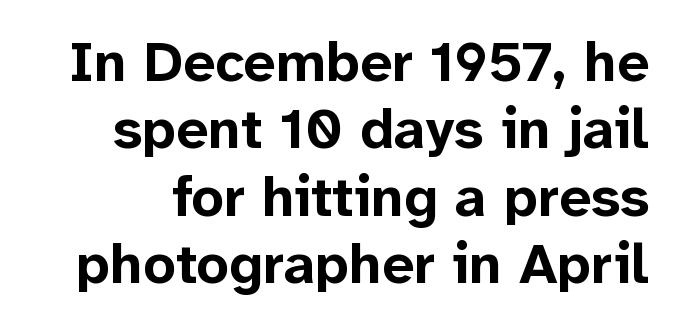
{"serif": "no", "italic": "no", "bold": "yes", "weight": "bold", "width": "normal", "stroke_contrast": "low", "x_height": "medium", "monospaced": "no", "underline": "no", "line_spacing_ratio": 1.18, "letter_spacing": "normal", "letter_spacing_em": 0.0, "glyph_px": 57}
